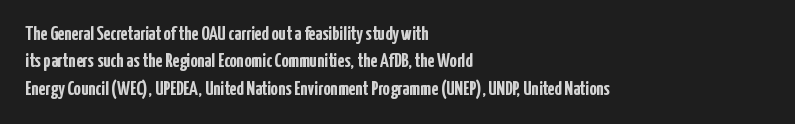
Q: Is the text bold? A: Yes.
Q: Is the text italic (slanted)? A: No, it is upright.
Q: Is the text underlined? A: No.
Q: How is the paragraph aligned? A: Left-aligned.
Q: Is the spacing between letters normal or unusually wide? A: Normal.
Q: Is the spacing between lines tight, normal or loose? A: Normal.
